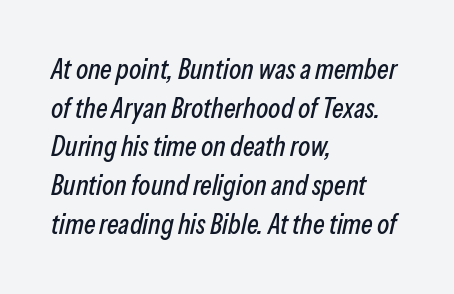
The horizontal fit of the characters is conventional and even. Tall strokes in this sample are angled rather than plumb. Baseline-to-baseline distance is the conventional proportion of letter height. In CSS terms this would be text-align: left.
